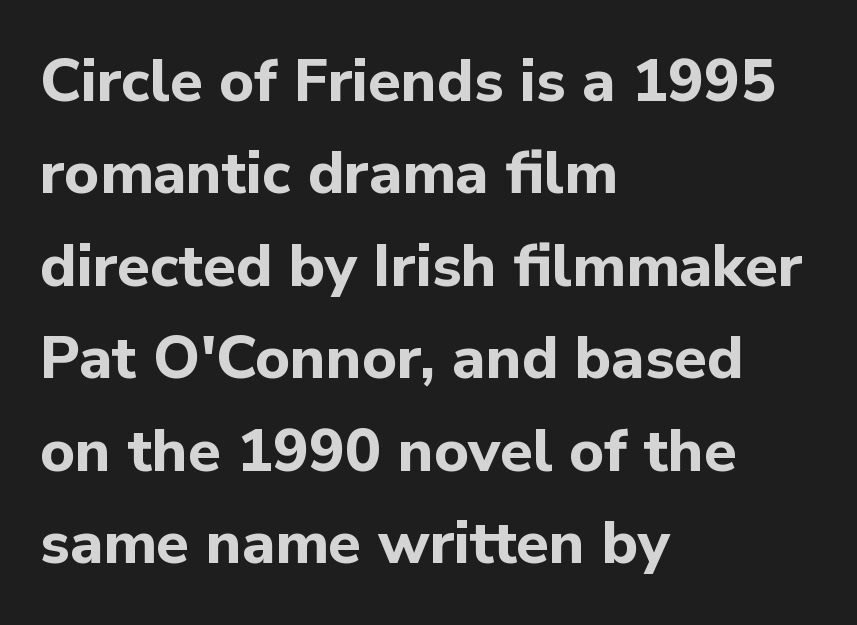
The image shows 60 px bold sans-serif type, upright; set left-aligned, normal line spacing (1.54x), normal letter spacing, not underlined; low stroke contrast and a medium x-height.
